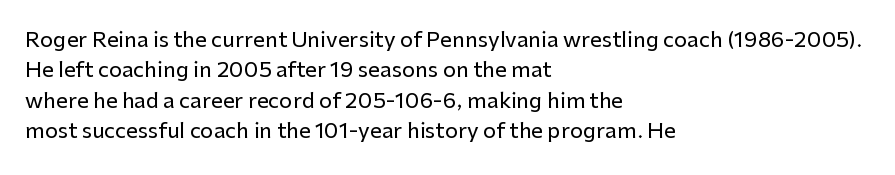
The image shows 21 px text type, upright; set left-aligned, normal line spacing (1.45x), normal letter spacing, not underlined.
